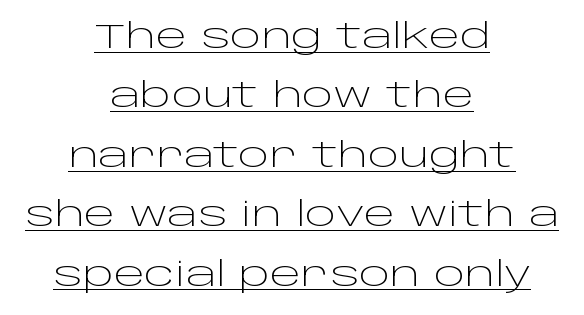
The image shows 33 px light, wide sans-serif type, upright; set centered, line spacing 1.8x, normal letter spacing, underlined; low stroke contrast and a large x-height.
